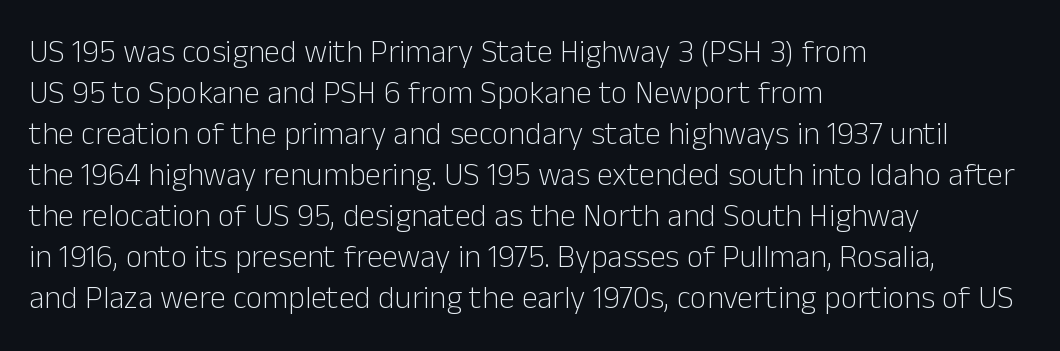
The cut favours lightness, reaching ordinary text weight at its darkest. How would I describe the line gaps? Plain and ordinary. Layout note: lines flush left. Unlike italic type, these characters show no tilt at all. The rendering uses natural spacing where letterforms have individual widths.
